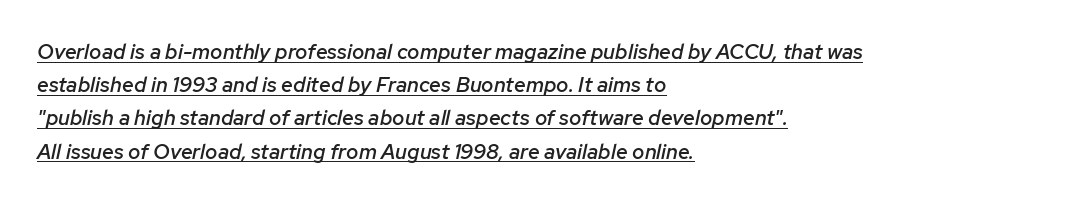
Baseline-to-baseline distance is the conventional proportion of letter height. The typesetting leans somewhat heavy: a semibold. This is oblique type, the kind used for emphasis or titles. A typesetter would call this zero additional tracking. A baseline rule has been typeset under these characters.
